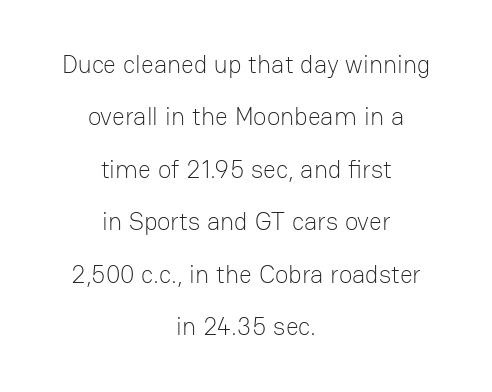
Notice the wide empty band between every row — that's loose leading. The rendering keeps characters at their native spacing. Any mark beneath the type? The region is blank. Letters have the restrained weight of plain body copy at most. A typesetter would mark this as roman, not italic. If you folded the block vertically in half, each line would mirror itself in length.
